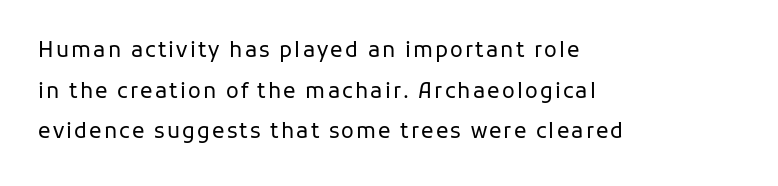
The image shows 21 px text type, upright; set left-aligned, loose line spacing (1.93x), not underlined.
